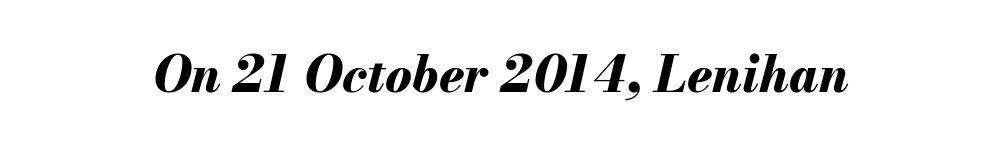
There's an unmistakable incline to the writing here. Short and long lines alike share a common midpoint. The rendering uses natural spacing where letterforms have individual widths. Glyph-to-glyph distance matches everyday printed text. Bare-footed words on every line.
